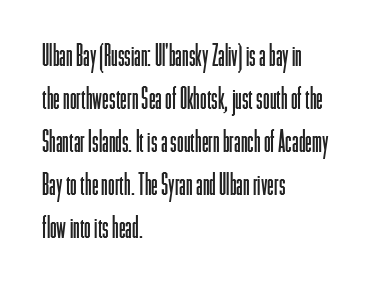
Q: Is the text bold? A: No.
Q: Is the text italic (slanted)? A: No, it is upright.
Q: Is the typeface a serif or a sans-serif typeface? A: Sans-serif.
Q: Is the text underlined? A: No.
Q: How is the paragraph aligned? A: Left-aligned.
Q: Is the spacing between letters normal or unusually wide? A: Normal.
Q: Is the spacing between lines tight, normal or loose? A: Normal.
Q: Width (condensed, normal, or wide)? A: Condensed.
Q: Stroke contrast? A: Low.
Q: x-height? A: Medium.
Q: Monospaced? A: No.
